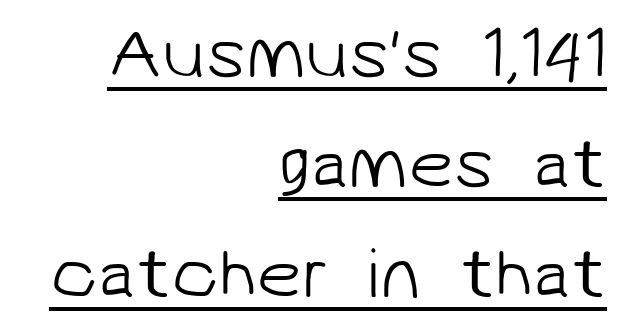
Q: Is the text bold? A: No.
Q: Is the typeface a serif or a sans-serif typeface? A: Sans-serif.
Q: Is the text underlined? A: Yes.
Q: How is the paragraph aligned? A: Right-aligned.
Q: Is the spacing between letters normal or unusually wide? A: Normal.
Q: Is the spacing between lines tight, normal or loose? A: Normal.
Q: Width (condensed, normal, or wide)? A: Normal.
Q: Stroke contrast? A: Low.
Q: x-height? A: Medium.
Q: Monospaced? A: No.
